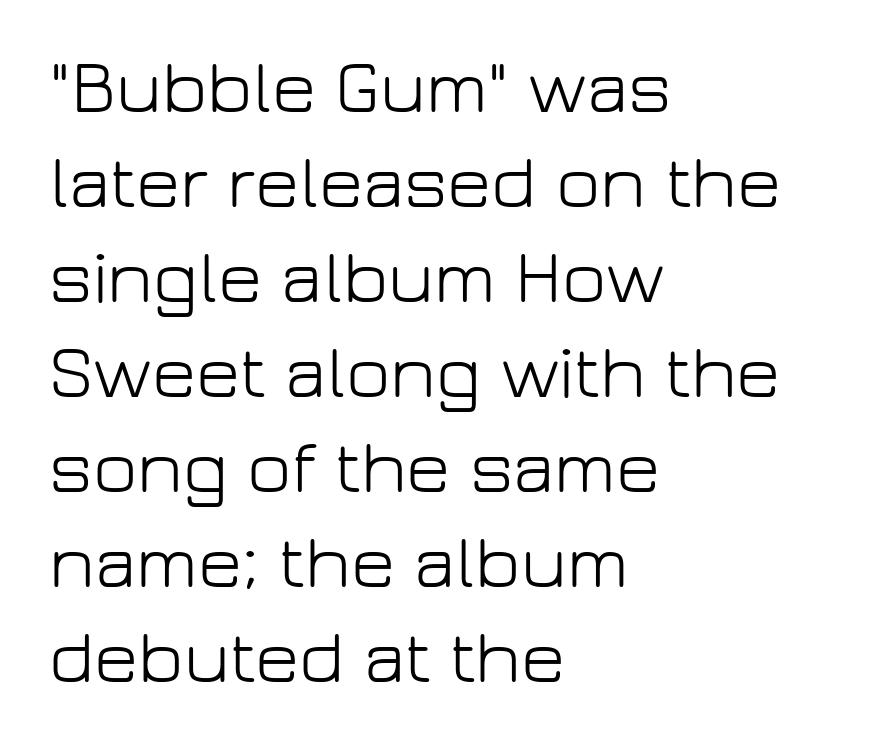
{"serif": "no", "italic": "no", "bold": "no", "weight": "light", "width": "normal", "stroke_contrast": "low", "x_height": "medium", "monospaced": "no", "underline": "no", "align": "left", "line_spacing": "normal", "line_spacing_ratio": 1.25, "letter_spacing": "normal", "letter_spacing_em": 0.0, "glyph_px": 76}
